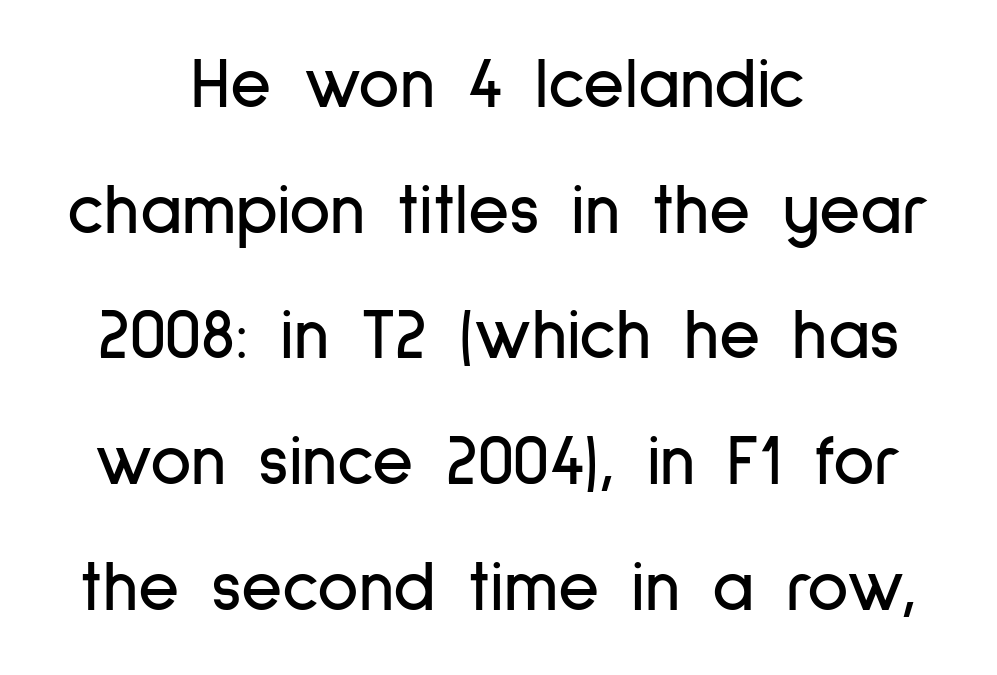
The image shows 71 px condensed sans-serif type, upright; set centered, line spacing 1.77x, normal letter spacing, not underlined; low stroke contrast and a medium x-height.
